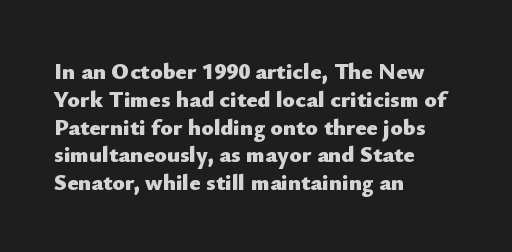
Short and long lines alike share a common starting point at left. Unlike italic type, these characters show no tilt at all. The passage shown is emphatically bold. The face used here is rendered with its standard letterfit. The space beneath each line is pristine and unruled.
